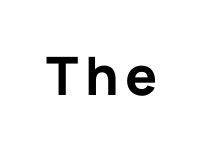
The image shows 53 px bold sans-serif type, upright; set not underlined; low stroke contrast and a medium x-height.
